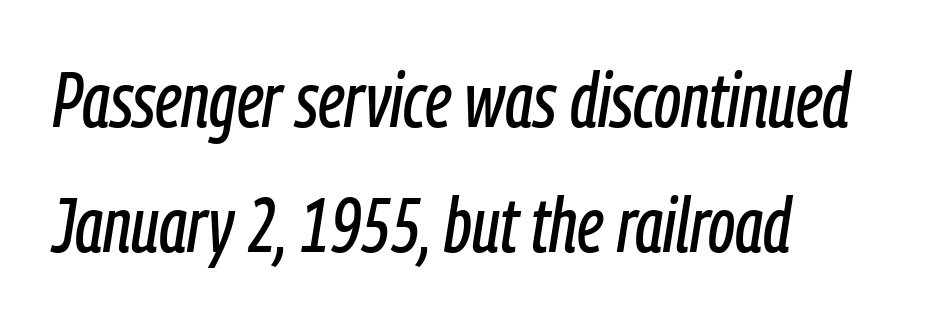
The image shows 76 px condensed type, italic (leaning right); set left-aligned, normal line spacing (1.64x), normal letter spacing, not underlined; low stroke contrast and a medium x-height.
